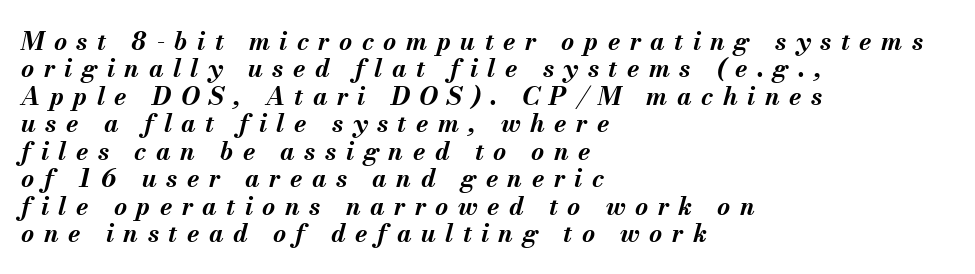
A typesetter would call this leading minimal, almost set solid. Would a proofreader flag this as italicized? Yes. The text block is weighted toward the left margin, trailing off unevenly rightward. Tracking here is generous; glyphs stand well apart from one another. Strong, thick strokes mark this as bold type.
